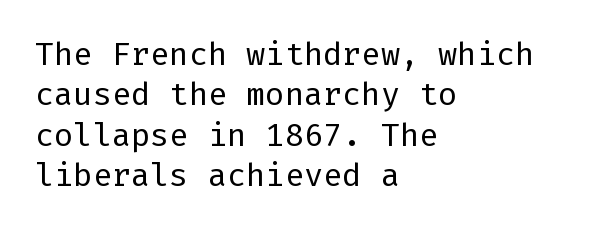
{"serif": "no", "italic": "no", "bold": "no", "weight": "regular", "width": "normal", "stroke_contrast": "low", "x_height": "medium", "underline": "no", "align": "left", "line_spacing": "normal", "line_spacing_ratio": 1.26, "letter_spacing": "normal", "letter_spacing_em": 0.0, "glyph_px": 32}
